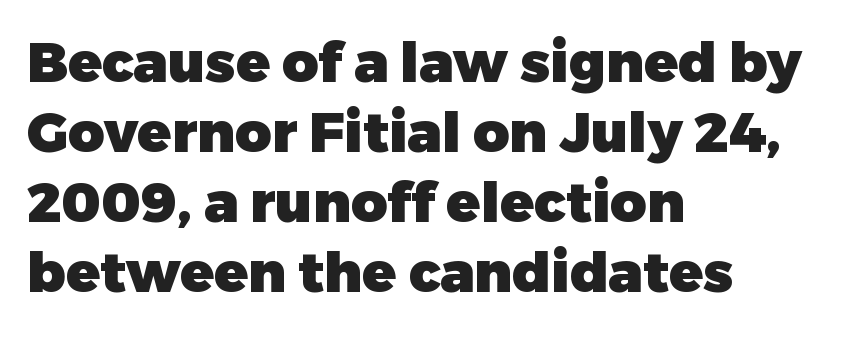
The image shows 56 px heavy sans-serif type, upright; set left-aligned, normal line spacing (1.25x), normal letter spacing, not underlined; low stroke contrast and a medium x-height.
